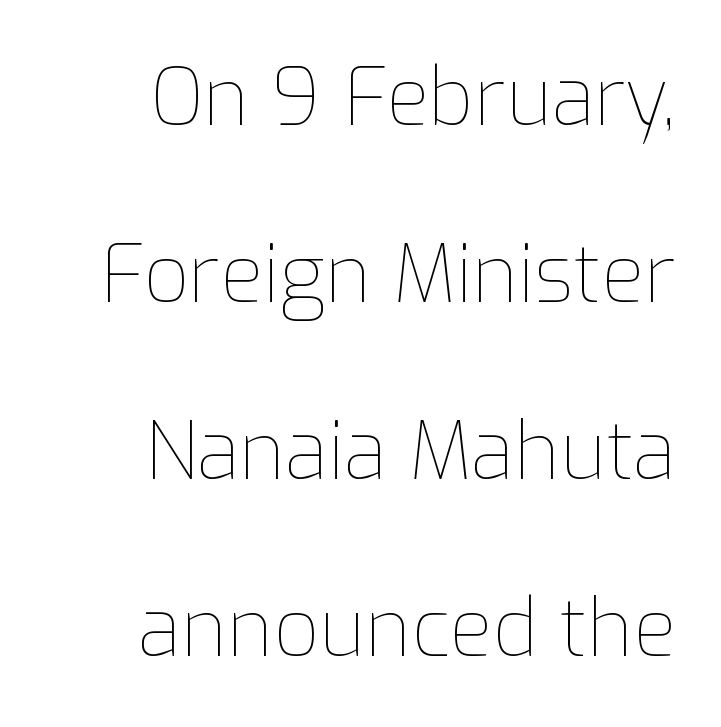
{"italic": "no", "bold": "no", "weight": "thin", "width": "normal", "stroke_contrast": "low", "x_height": "medium", "monospaced": "no", "underline": "no", "align": "right", "line_spacing": "loose", "line_spacing_ratio": 2.24, "letter_spacing": "normal", "letter_spacing_em": 0.0, "glyph_px": 79}
